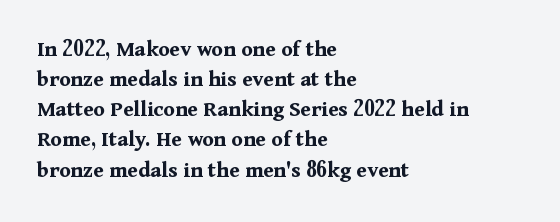
{"italic": "no", "bold": "yes", "underline": "no", "align": "left", "line_spacing": "normal", "line_spacing_ratio": 1.31, "letter_spacing": "normal", "letter_spacing_em": 0.0, "glyph_px": 23}
